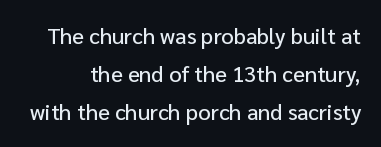
{"italic": "no", "underline": "no", "line_spacing_ratio": 1.73, "letter_spacing": "normal", "letter_spacing_em": 0.0, "glyph_px": 22}
